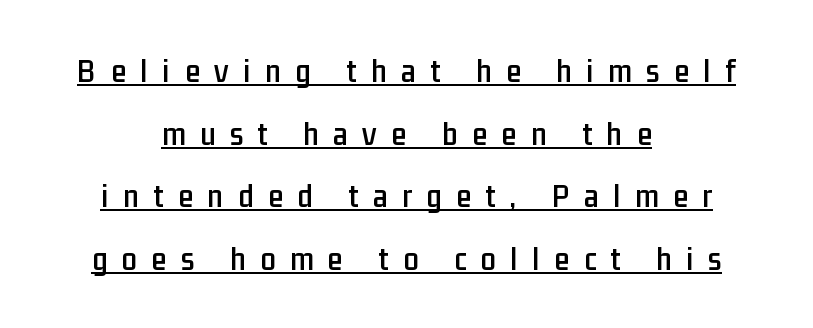
The image shows 34 px condensed sans-serif type, upright; set centered, line spacing 1.84x, unusually wide letter spacing (+0.43 em), underlined; low stroke contrast and a medium x-height.
